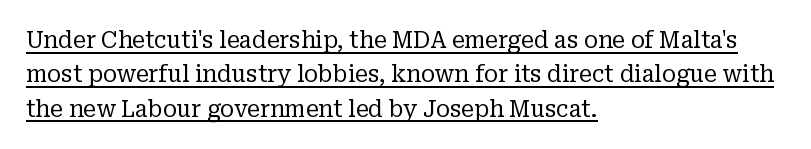
{"italic": "no", "bold": "no", "underline": "yes", "align": "left", "line_spacing": "normal", "line_spacing_ratio": 1.49, "letter_spacing": "normal", "letter_spacing_em": 0.0, "glyph_px": 23}
